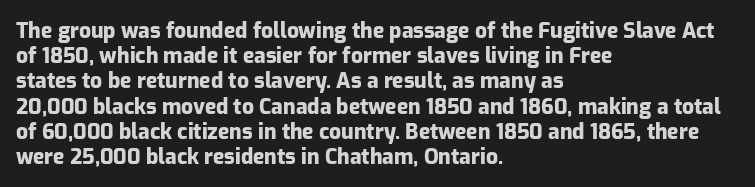
{"italic": "no", "bold": "yes", "underline": "no", "align": "left", "line_spacing_ratio": 1.2, "letter_spacing": "normal", "letter_spacing_em": 0.0, "glyph_px": 21}
